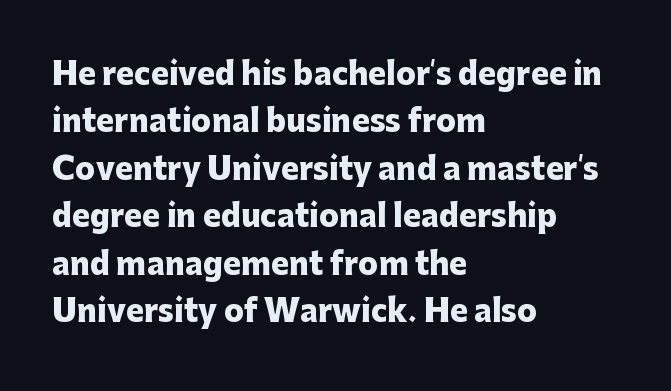
{"serif": "no", "italic": "no", "bold": "yes", "weight": "heavy", "width": "normal", "stroke_contrast": "low", "x_height": "medium", "monospaced": "no", "underline": "no", "align": "left", "line_spacing": "normal", "line_spacing_ratio": 1.58, "letter_spacing": "normal", "letter_spacing_em": 0.0, "glyph_px": 30}
